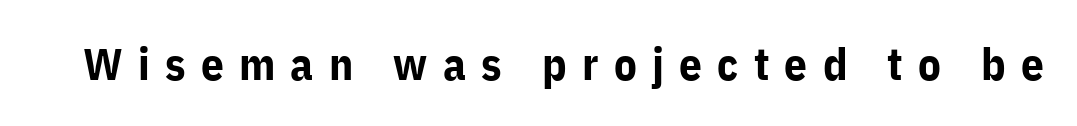
Q: Is the text bold? A: Yes.
Q: Is the text italic (slanted)? A: No, it is upright.
Q: Is the typeface a serif or a sans-serif typeface? A: Sans-serif.
Q: Is the text underlined? A: No.
Q: Is the spacing between letters normal or unusually wide? A: Unusually wide.
Q: Width (condensed, normal, or wide)? A: Normal.
Q: Stroke contrast? A: Low.
Q: x-height? A: Medium.
Q: Monospaced? A: No.
